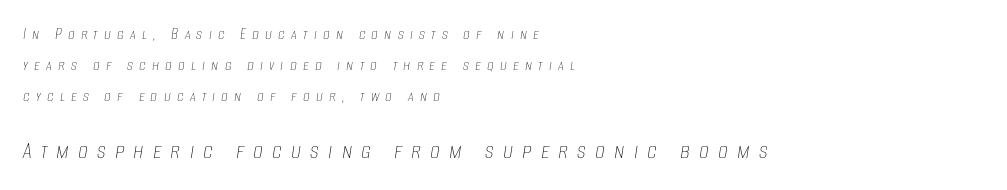
The image shows 25 px text type, italic (leaning right); set left-aligned, line spacing 1.81x, unusually wide letter spacing (+0.36 em), not underlined; the second (bottom) block is 1.47x larger.
